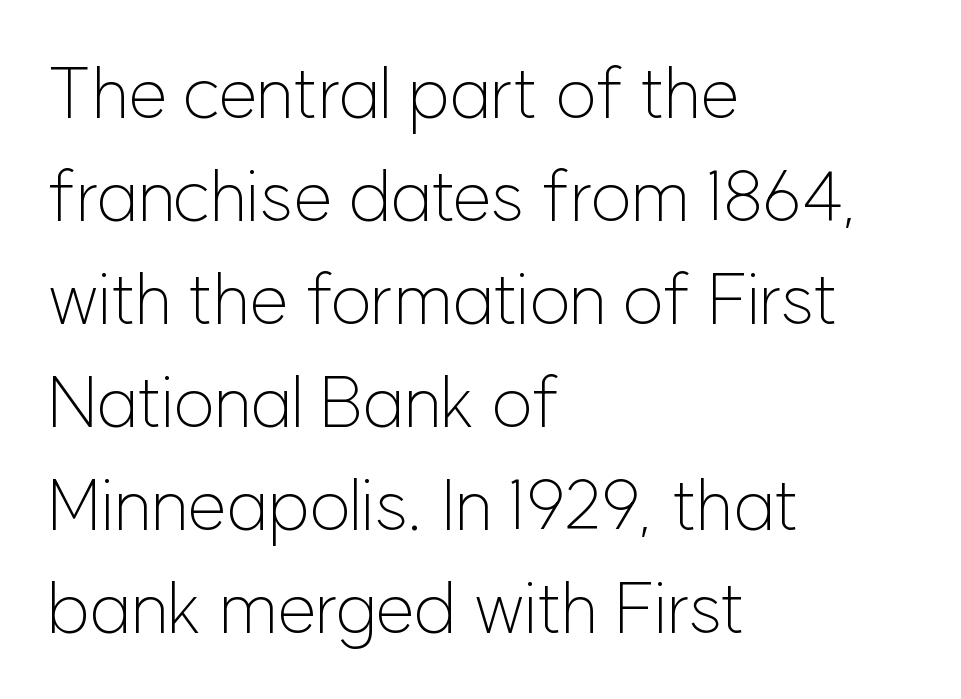
The passage shown is typeset with a sans-serif family. Nothing heavy about these letters — not bold at all. Is the letter spacing exaggerated? No — it looks like the ordinary default. The specimen omits any rule beneath the text block's lines. Every stem runs plumb, perpendicular to the baseline.
